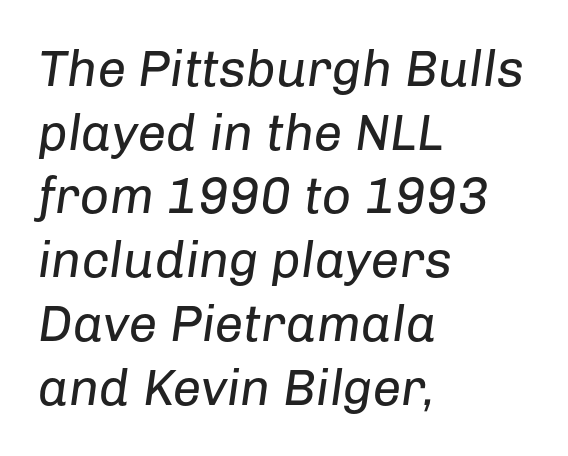
Standard letterfit; no display-style spreading of the glyphs. The block of text has a typical density, with ordinary space between rows. Counters stay open thanks to moderate or lighter strokes. A typesetter would call this proportional, since set widths differ per character. Slant detected: the letters are inclined.
